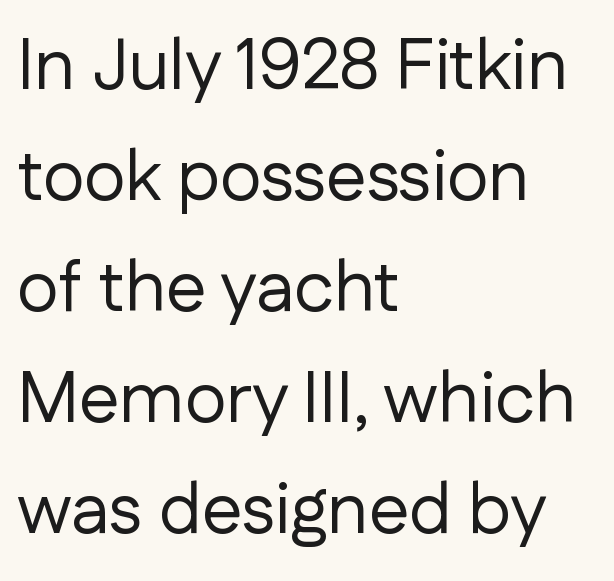
Q: Is the text bold? A: No.
Q: Is the text italic (slanted)? A: No, it is upright.
Q: Is the typeface a serif or a sans-serif typeface? A: Sans-serif.
Q: Is the text underlined? A: No.
Q: How is the paragraph aligned? A: Left-aligned.
Q: Is the spacing between letters normal or unusually wide? A: Normal.
Q: Is the spacing between lines tight, normal or loose? A: Normal.
Q: Width (condensed, normal, or wide)? A: Normal.
Q: Stroke contrast? A: Low.
Q: x-height? A: Medium.
Q: Monospaced? A: No.
